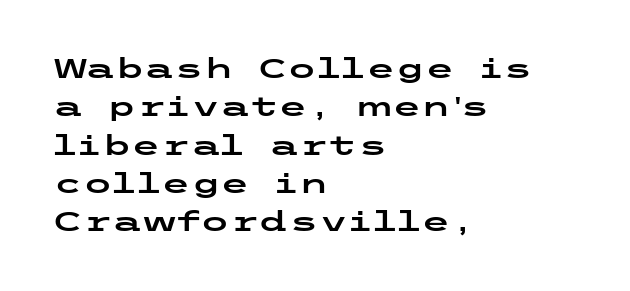
Compared with typical paragraphs, the rows here are spaced about the same. Posture: straight, roman, zero tilt. Inter-character spacing is left at the font's built-in metrics. The space beneath each line is pristine and unruled. The compositor pushed each line to the left boundary.
